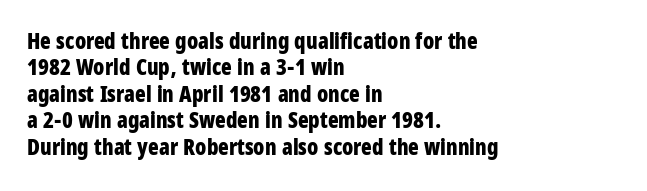
Q: Is the text bold? A: Yes.
Q: Is the text italic (slanted)? A: No, it is upright.
Q: Is the text underlined? A: No.
Q: How is the paragraph aligned? A: Left-aligned.
Q: Is the spacing between letters normal or unusually wide? A: Normal.
